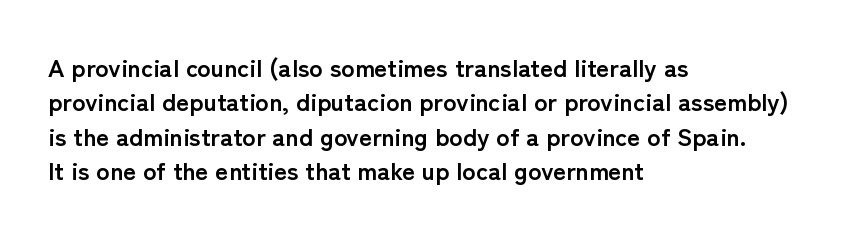
Q: Is the text bold? A: Yes.
Q: Is the text italic (slanted)? A: No, it is upright.
Q: Is the text underlined? A: No.
Q: How is the paragraph aligned? A: Left-aligned.
Q: Is the spacing between letters normal or unusually wide? A: Normal.
Q: Is the spacing between lines tight, normal or loose? A: Normal.
